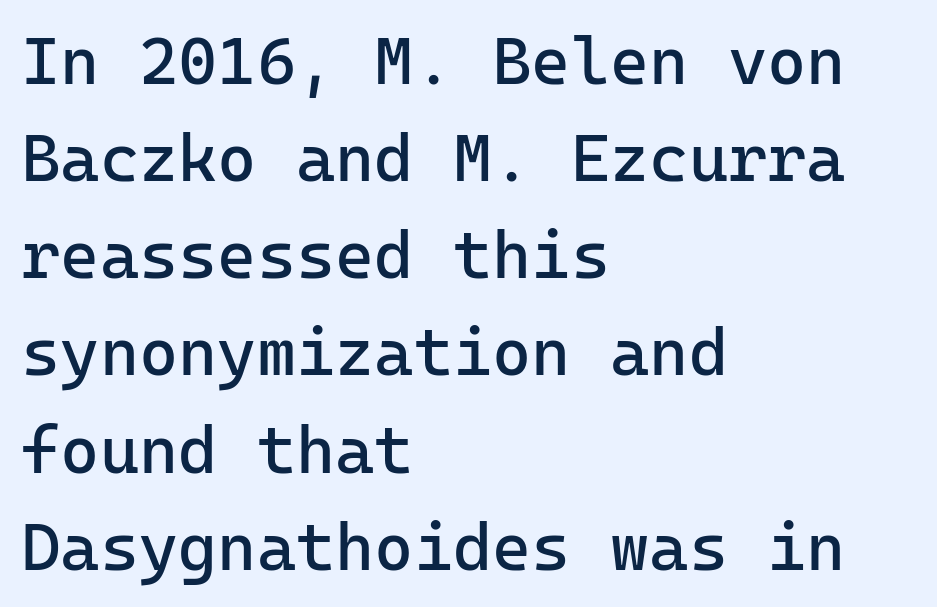
The image shows 67 px regular-weight sans-serif type, upright, monospaced; set left-aligned, normal line spacing (1.45x), normal letter spacing, not underlined; low stroke contrast and a medium x-height.
